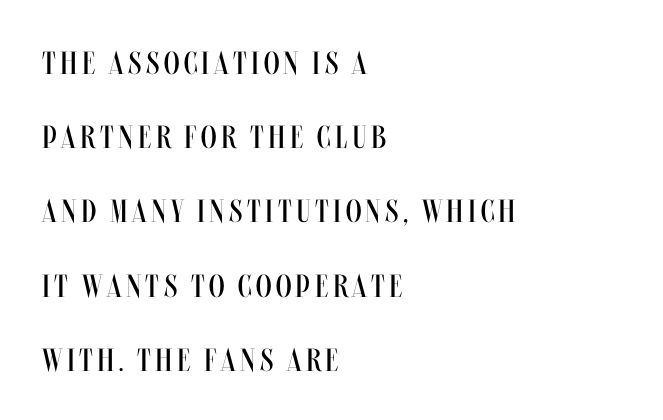
The image shows 32 px regular-weight, condensed type, upright; set left-aligned, loose line spacing (2.32x), not underlined; medium stroke contrast and a large x-height.
